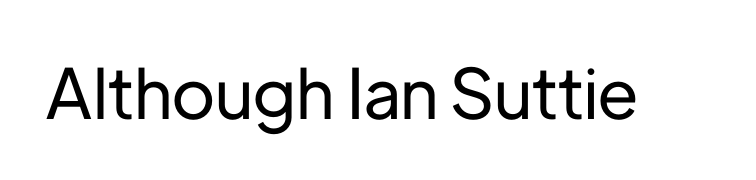
{"serif": "no", "italic": "no", "width": "normal", "stroke_contrast": "low", "x_height": "medium", "monospaced": "no", "underline": "no", "letter_spacing": "normal", "letter_spacing_em": 0.0, "glyph_px": 69}
